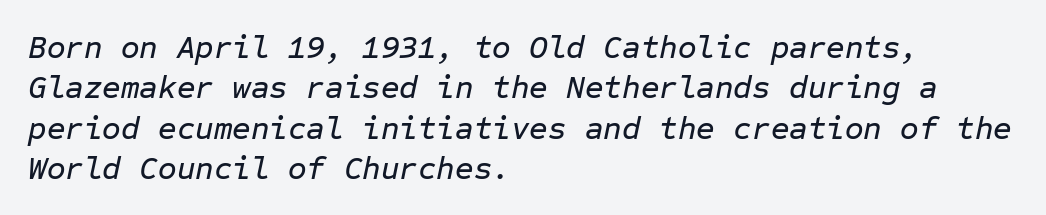
Q: Is the text italic (slanted)? A: Yes, it leans right by about 12 degrees.
Q: Is the text underlined? A: No.
Q: How is the paragraph aligned? A: Left-aligned.
Q: Is the spacing between letters normal or unusually wide? A: Normal.
Q: Is the spacing between lines tight, normal or loose? A: Normal.
Q: Width (condensed, normal, or wide)? A: Normal.
Q: Stroke contrast? A: Low.
Q: x-height? A: Medium.
Q: Monospaced? A: Yes.
